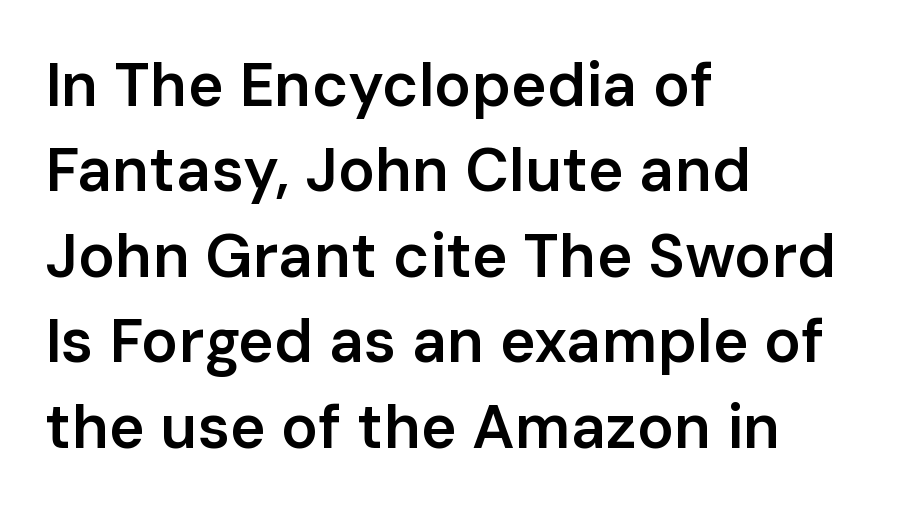
The image shows 61 px semibold sans-serif type, upright; set left-aligned, normal line spacing (1.4x), normal letter spacing, not underlined; low stroke contrast and a medium x-height.
